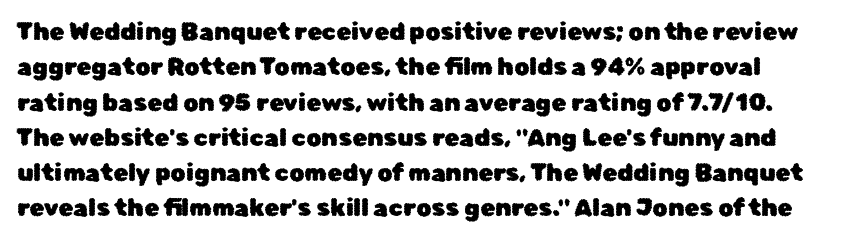
The image shows 24 px text type, upright; set normal line spacing (1.47x), normal letter spacing, not underlined.
